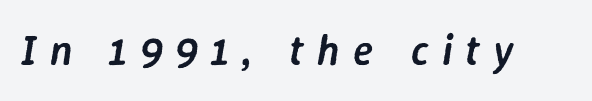
{"italic": "yes", "lean": "right", "slant_degrees": 9, "bold": "semi", "weight": "semibold", "width": "normal", "stroke_contrast": "low", "x_height": "medium", "monospaced": "no", "underline": "no", "letter_spacing": "wide", "letter_spacing_em": 0.32, "glyph_px": 42}
